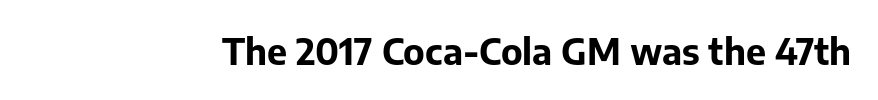
{"serif": "no", "italic": "no", "bold": "yes", "weight": "bold", "width": "normal", "stroke_contrast": "low", "x_height": "medium", "monospaced": "no", "underline": "no", "letter_spacing": "normal", "letter_spacing_em": 0.0, "glyph_px": 36}
